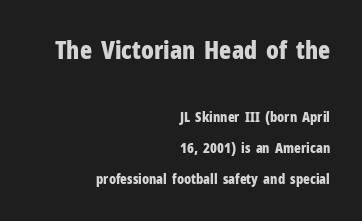
Q: Is the text bold? A: Yes.
Q: Is the text italic (slanted)? A: No, it is upright.
Q: Is the text underlined? A: No.
Q: How is the paragraph aligned? A: Right-aligned.
Q: Is the spacing between letters normal or unusually wide? A: Normal.
Q: Is the spacing between lines tight, normal or loose? A: Loose.
Q: Which block of text is set in a larger size, the first (top) or the second (bottom)? A: The first (top) one.
